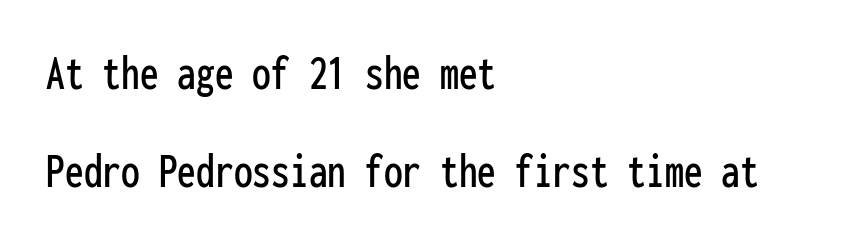
Horizontal alignment here is leftward, the default for most running prose. The zone under the glyphs is completely vacant. Posture: upright roman. A typesetter would label this face a sans. The face used here is monospaced, like something from a code editor.
